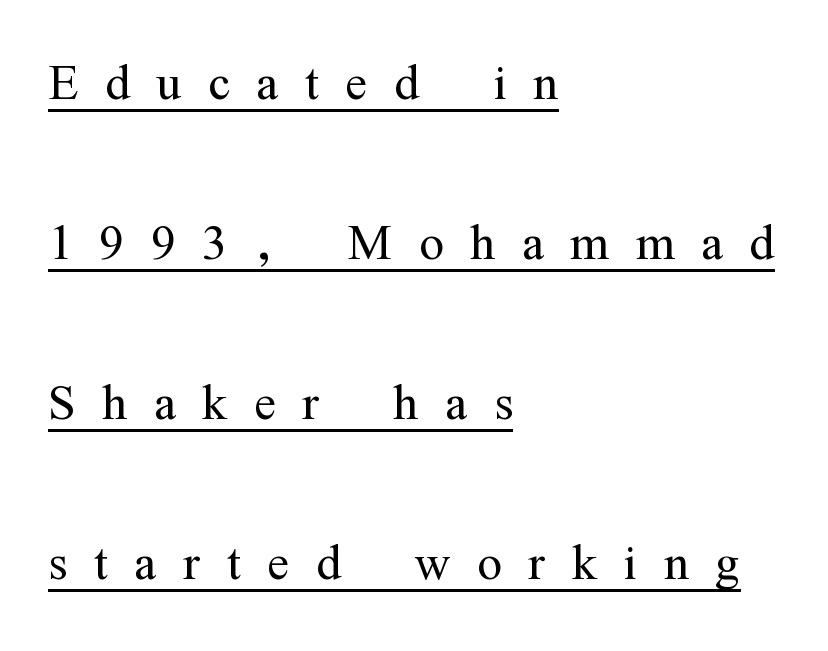
The image shows 65 px light, condensed serif type, upright; set left-aligned, loose line spacing (2.46x), unusually wide letter spacing (+0.41 em), underlined; medium stroke contrast and a medium x-height.
